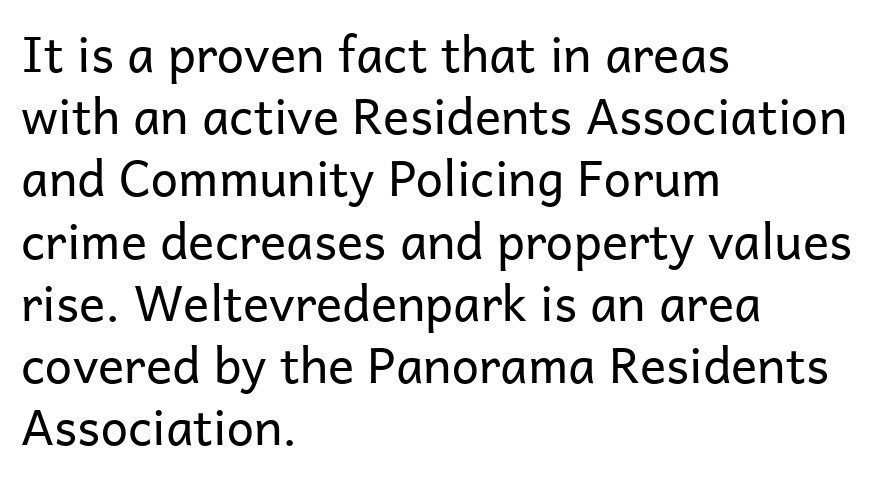
Q: Is the text bold? A: No.
Q: Is the text italic (slanted)? A: No, it is upright.
Q: Is the typeface a serif or a sans-serif typeface? A: Sans-serif.
Q: Is the text underlined? A: No.
Q: How is the paragraph aligned? A: Left-aligned.
Q: Is the spacing between letters normal or unusually wide? A: Normal.
Q: Is the spacing between lines tight, normal or loose? A: Normal.
Q: Width (condensed, normal, or wide)? A: Normal.
Q: Stroke contrast? A: Low.
Q: x-height? A: Medium.
Q: Monospaced? A: No.
